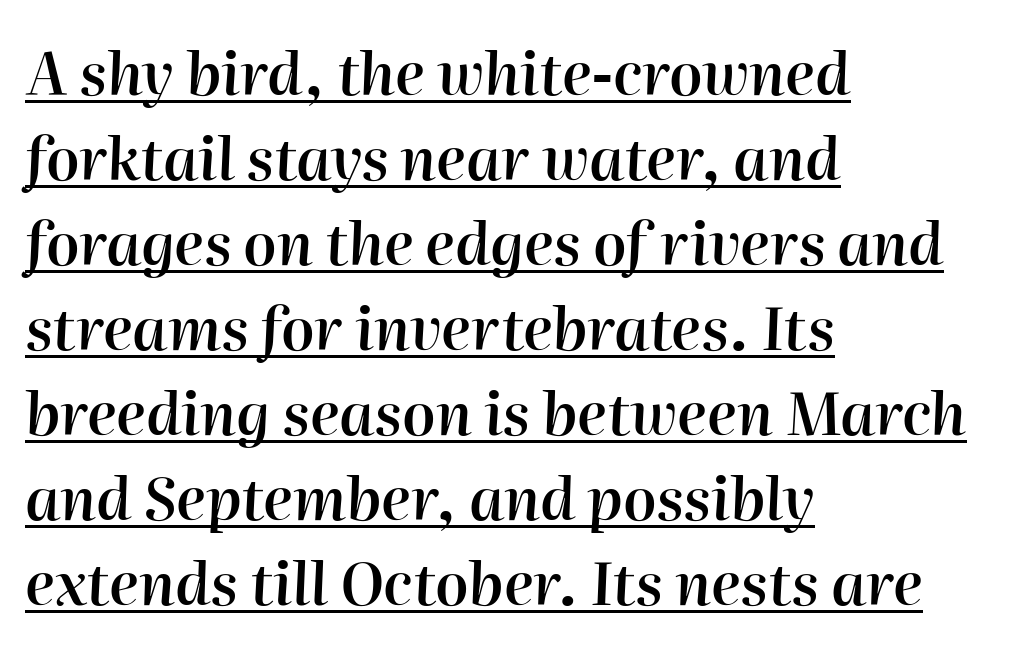
{"italic": "yes", "lean": "right", "slant_degrees": 2, "bold": "semi", "weight": "semibold", "width": "normal", "stroke_contrast": "high", "x_height": "medium", "monospaced": "no", "underline": "yes", "align": "left", "line_spacing": "normal", "line_spacing_ratio": 1.44, "letter_spacing": "normal", "letter_spacing_em": 0.0, "glyph_px": 59}
